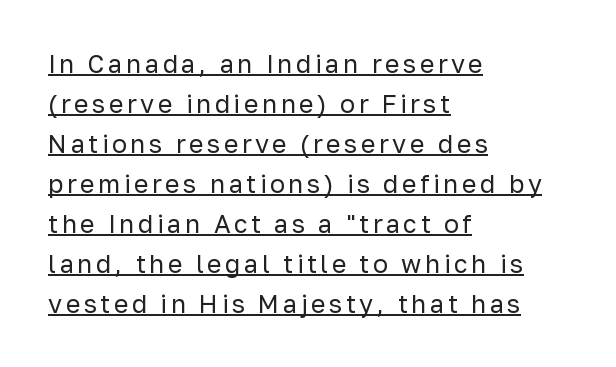
Q: Is the text bold? A: No.
Q: Is the text italic (slanted)? A: No, it is upright.
Q: Is the text underlined? A: Yes.
Q: How is the paragraph aligned? A: Left-aligned.
Q: Is the spacing between lines tight, normal or loose? A: Normal.
